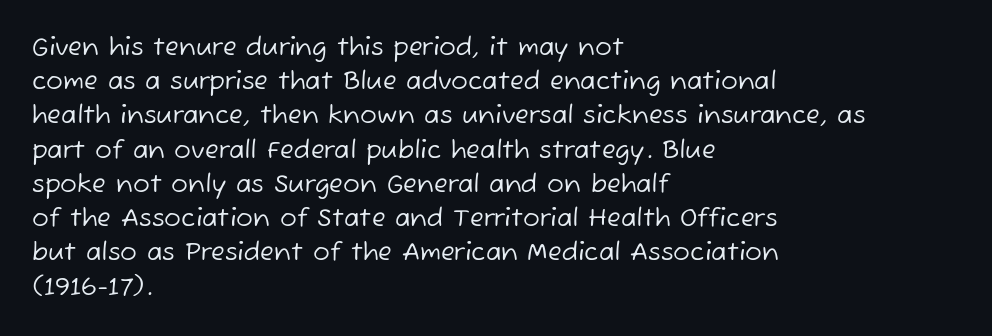
{"bold": "no", "underline": "no", "align": "left", "line_spacing": "normal", "line_spacing_ratio": 1.37, "letter_spacing": "normal", "letter_spacing_em": 0.0, "glyph_px": 25}
